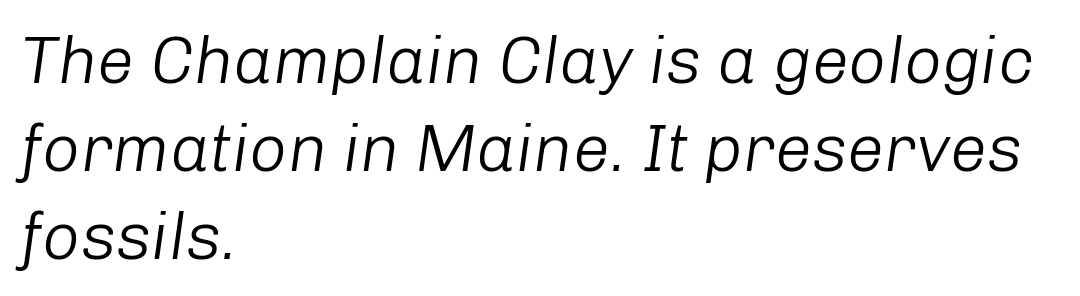
Q: Is the text bold? A: No.
Q: Is the text italic (slanted)? A: Yes, it leans right by about 8 degrees.
Q: Is the text underlined? A: No.
Q: How is the paragraph aligned? A: Left-aligned.
Q: Is the spacing between letters normal or unusually wide? A: Normal.
Q: Is the spacing between lines tight, normal or loose? A: Normal.
Q: Width (condensed, normal, or wide)? A: Normal.
Q: Stroke contrast? A: Low.
Q: x-height? A: Medium.
Q: Monospaced? A: No.
